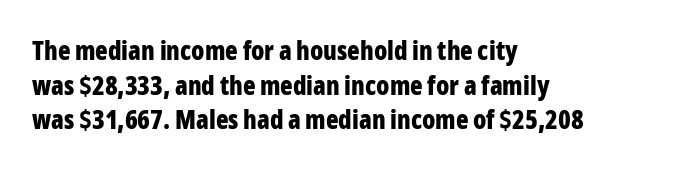
Do the letters lean? They stand straight. Standard letterfit; no display-style spreading of the glyphs. The strip under each line holds only bare page. The rendering anchors every line to the left-hand side. The glyphs have the mass of a bold cut. Quick note: interline space is typical.
